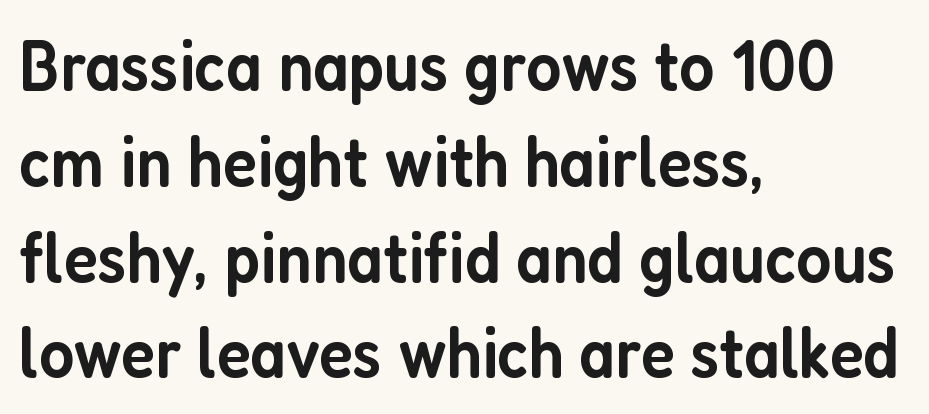
The image shows 72 px semibold, condensed sans-serif type, upright; set left-aligned, normal line spacing (1.33x), normal letter spacing, not underlined; low stroke contrast and a medium x-height.
